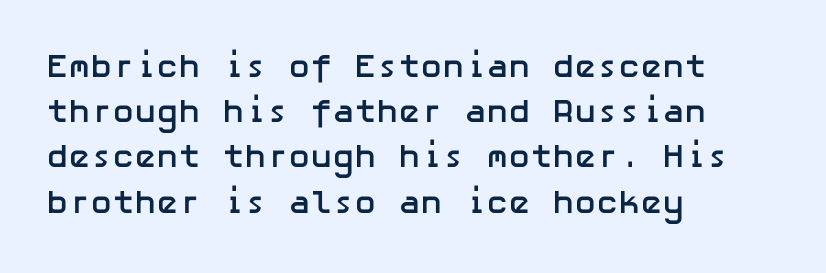
{"serif": "no", "italic": "no", "bold": "yes", "weight": "semibold", "width": "normal", "stroke_contrast": "low", "x_height": "medium", "underline": "no", "align": "left", "line_spacing": "normal", "line_spacing_ratio": 1.37, "letter_spacing": "normal", "letter_spacing_em": 0.0, "glyph_px": 33}
